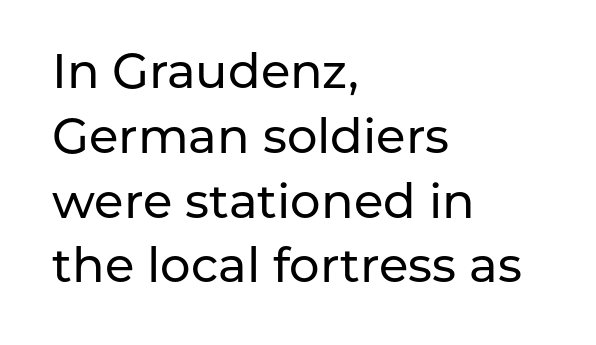
The image shows 48 px sans-serif type, upright; set left-aligned, normal line spacing (1.35x), normal letter spacing, not underlined; low stroke contrast and a medium x-height.
